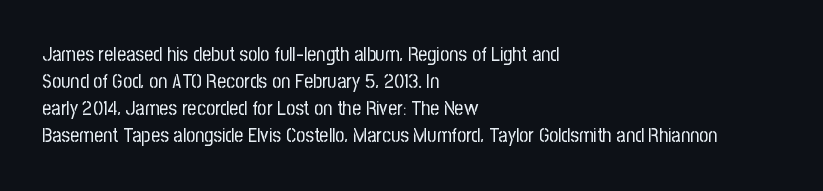
{"italic": "no", "bold": "no", "underline": "no", "align": "left", "line_spacing": "normal", "line_spacing_ratio": 1.35, "letter_spacing": "normal", "letter_spacing_em": 0.0, "glyph_px": 20}
